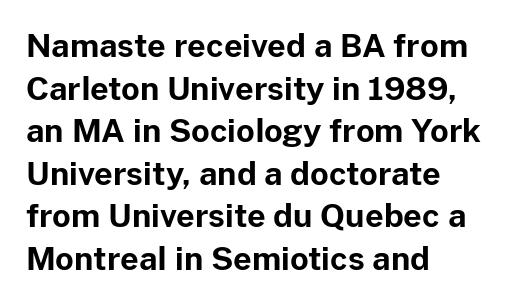
Q: Is the text bold? A: Yes.
Q: Is the text italic (slanted)? A: No, it is upright.
Q: Is the typeface a serif or a sans-serif typeface? A: Sans-serif.
Q: Is the text underlined? A: No.
Q: How is the paragraph aligned? A: Left-aligned.
Q: Is the spacing between letters normal or unusually wide? A: Normal.
Q: Is the spacing between lines tight, normal or loose? A: Normal.
Q: Width (condensed, normal, or wide)? A: Normal.
Q: Stroke contrast? A: Low.
Q: x-height? A: Medium.
Q: Monospaced? A: No.
